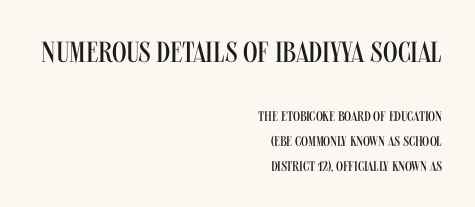
The letters advance in unequal steps, a hallmark of proportional type. The face used here is a sans, in the tradition of grotesques and geometrics. Designer's note — italics off, roman on. Does extra space separate the letters? No, they use regular spacing. Stem width sits at or under what a default text font uses. Visually, the top section dominates because its glyphs are scaled up.
